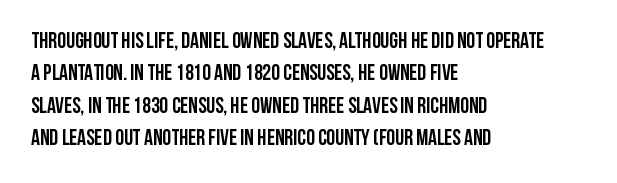
Q: Is the text bold? A: Yes.
Q: Is the text italic (slanted)? A: No, it is upright.
Q: Is the text underlined? A: No.
Q: How is the paragraph aligned? A: Left-aligned.
Q: Is the spacing between letters normal or unusually wide? A: Normal.
Q: Is the spacing between lines tight, normal or loose? A: Normal.
